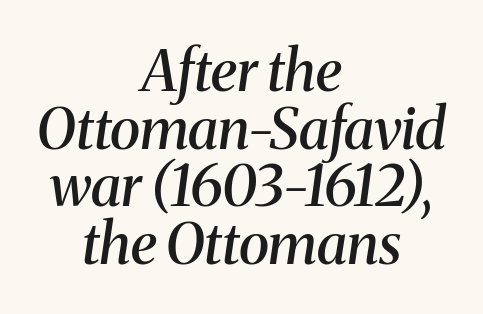
{"serif": "yes", "italic": "yes", "lean": "right", "slant_degrees": 8, "bold": "semi", "weight": "semibold", "width": "normal", "stroke_contrast": "medium", "x_height": "medium", "monospaced": "no", "underline": "no", "align": "center", "line_spacing": "tight", "line_spacing_ratio": 1.01, "letter_spacing": "normal", "letter_spacing_em": 0.0, "glyph_px": 57}
